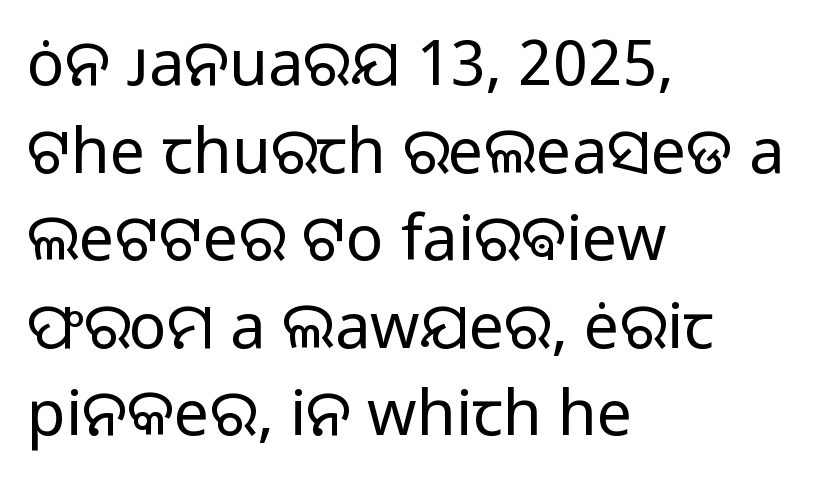
Q: Is the text bold? A: No.
Q: Is the text italic (slanted)? A: No, it is upright.
Q: Is the typeface a serif or a sans-serif typeface? A: Sans-serif.
Q: Is the text underlined? A: No.
Q: How is the paragraph aligned? A: Left-aligned.
Q: Is the spacing between letters normal or unusually wide? A: Normal.
Q: Is the spacing between lines tight, normal or loose? A: Normal.
Q: Width (condensed, normal, or wide)? A: Normal.
Q: Stroke contrast? A: Low.
Q: x-height? A: Medium.
Q: Monospaced? A: No.
